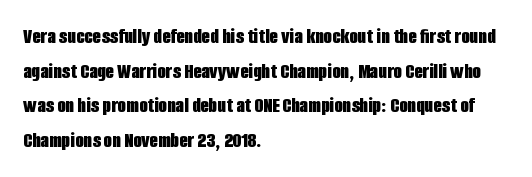
Q: Is the text bold? A: Yes.
Q: Is the text italic (slanted)? A: No, it is upright.
Q: Is the text underlined? A: No.
Q: How is the paragraph aligned? A: Left-aligned.
Q: Is the spacing between letters normal or unusually wide? A: Normal.
Q: Is the spacing between lines tight, normal or loose? A: Normal.
